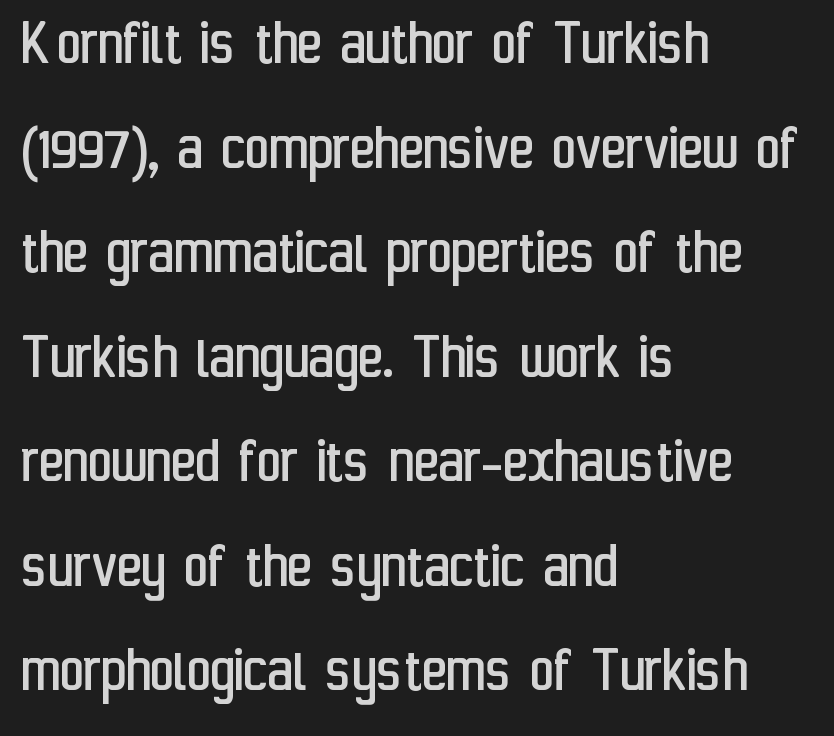
The image shows 67 px regular-weight, condensed sans-serif type, upright; set left-aligned, normal line spacing (1.56x), normal letter spacing, not underlined; low stroke contrast and a medium x-height.
